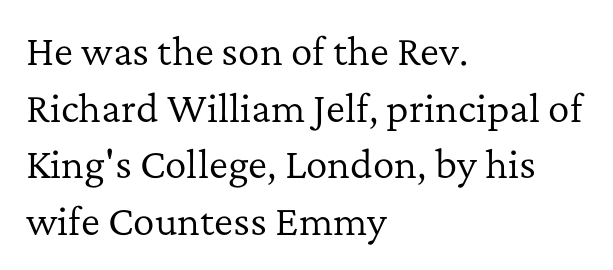
Reading down the column, the eye jumps a familiar distance to each next line. Note the varied advance widths — an 'i' is clearly narrower than an 'm'. The text block is weighted toward the left margin, trailing off unevenly rightward. The designer went with a serif here, giving each stem small feet. Decoration check: the copy has no underline.
